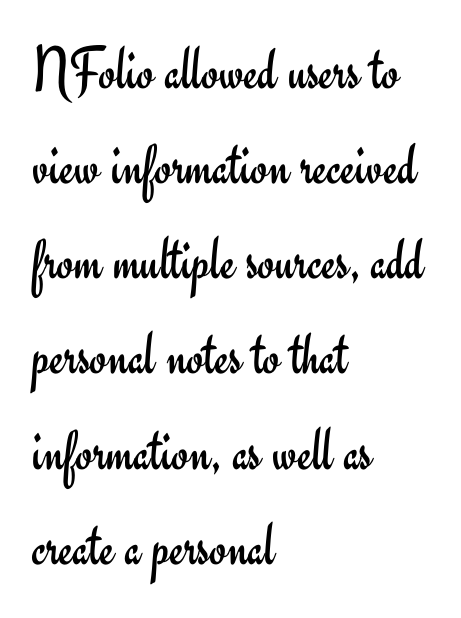
The rendering anchors every line to the left-hand side. The tracking reads as untouched default to a designer's eye. Evenly set lines give the paragraph a standard silhouette. Unmarked baselines from the first word to the last. In terms of letterform style, serifs are entirely absent.
